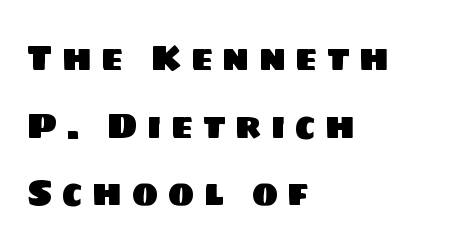
Font category for this specimen: sans-serif. Is this a fixed-width face? No — the glyphs have proportional, varying widths. Each word looks stretched out because of the extra space between its letters. The strip under each line holds only bare page. The typesetter chose a ragged-right arrangement here.
